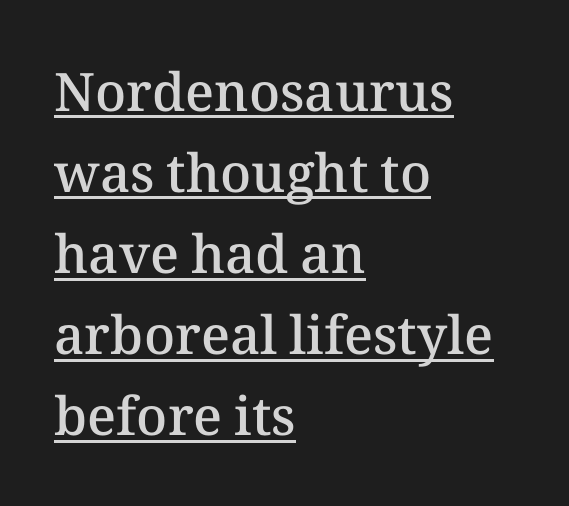
{"italic": "no", "bold": "semi", "weight": "semibold", "width": "normal", "stroke_contrast": "medium", "x_height": "medium", "monospaced": "no", "underline": "yes", "align": "left", "line_spacing": "normal", "line_spacing_ratio": 1.53, "letter_spacing": "normal", "letter_spacing_em": 0.0, "glyph_px": 53}
